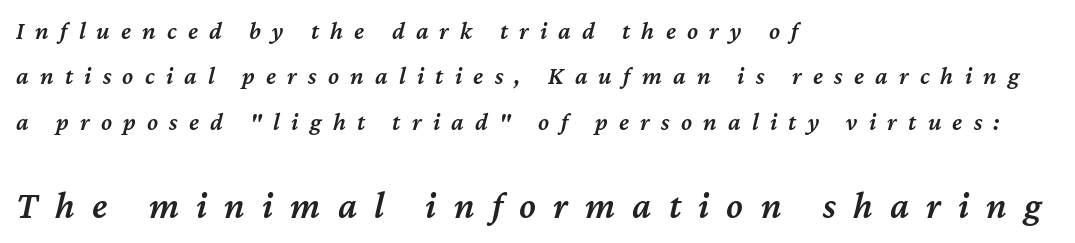
The image shows 38 px semibold type, italic (leaning right); set left-aligned, line spacing 1.82x, unusually wide letter spacing (+0.45 em), not underlined; the second (bottom) block is 1.52x larger; medium stroke contrast and a medium x-height.
